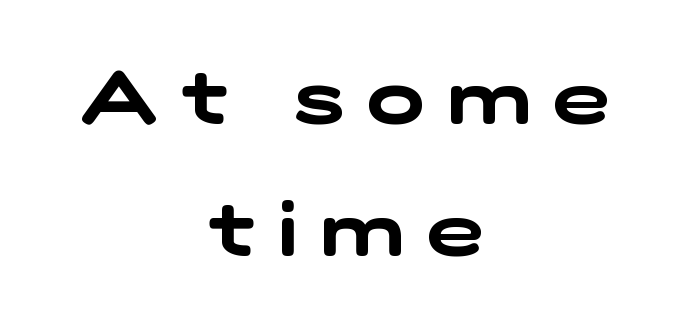
Q: Is the typeface a serif or a sans-serif typeface? A: Sans-serif.
Q: Is the text underlined? A: No.
Q: How is the paragraph aligned? A: Centered.
Q: Is the spacing between letters normal or unusually wide? A: Unusually wide.
Q: Width (condensed, normal, or wide)? A: Wide.
Q: Stroke contrast? A: Low.
Q: x-height? A: Medium.
Q: Monospaced? A: No.
